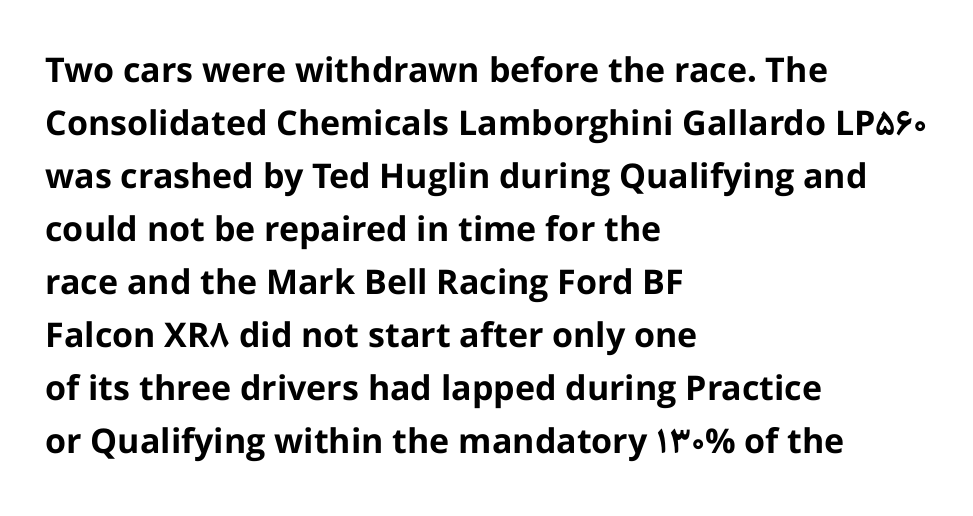
Looks like regular typesetting: each glyph gets only the width it needs. Underline: absent. Nope, not italic — everything's standing straight. Compared with a centered layout, this one pins lines to the left instead. Line spacing here is normal. Compared with typical body copy, the letter spacing here is the same.
